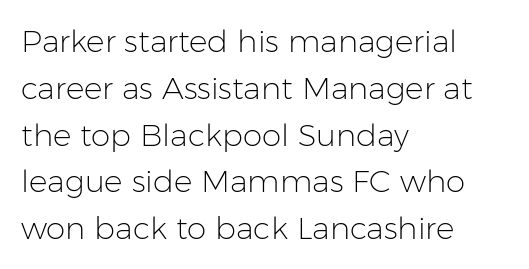
{"serif": "no", "italic": "no", "bold": "no", "weight": "light", "width": "normal", "stroke_contrast": "low", "x_height": "medium", "monospaced": "no", "underline": "no", "align": "left", "line_spacing": "normal", "line_spacing_ratio": 1.51, "letter_spacing": "normal", "letter_spacing_em": 0.0, "glyph_px": 31}
